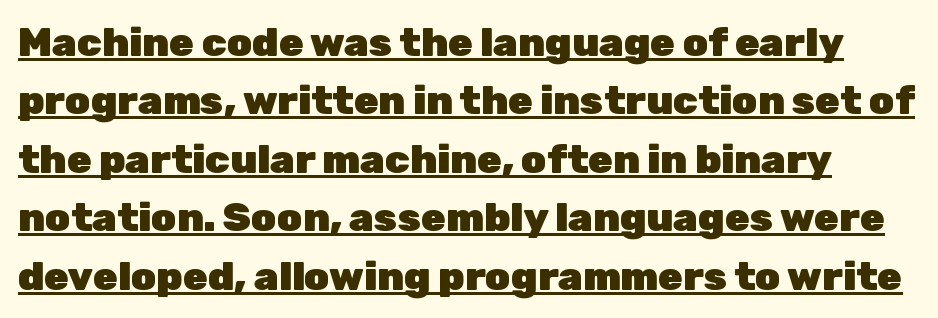
The image shows 40 px heavy sans-serif type, upright; set normal line spacing (1.46x), normal letter spacing, underlined; low stroke contrast and a medium x-height.
